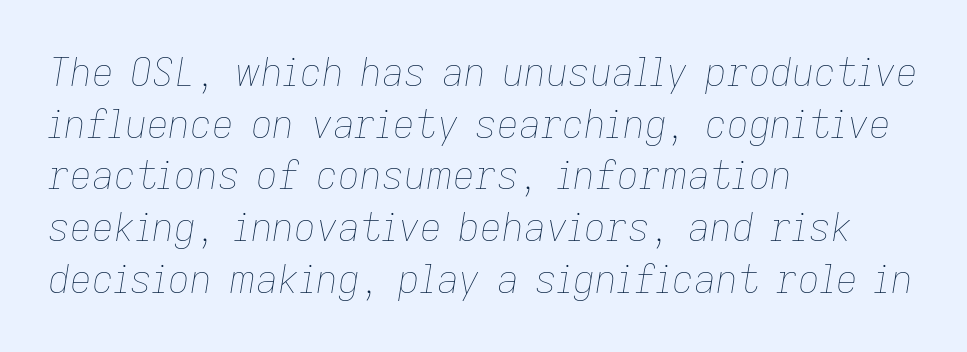
The image shows 38 px thin type, italic (leaning right); set left-aligned, normal line spacing (1.36x), normal letter spacing, not underlined; low stroke contrast and a medium x-height.
